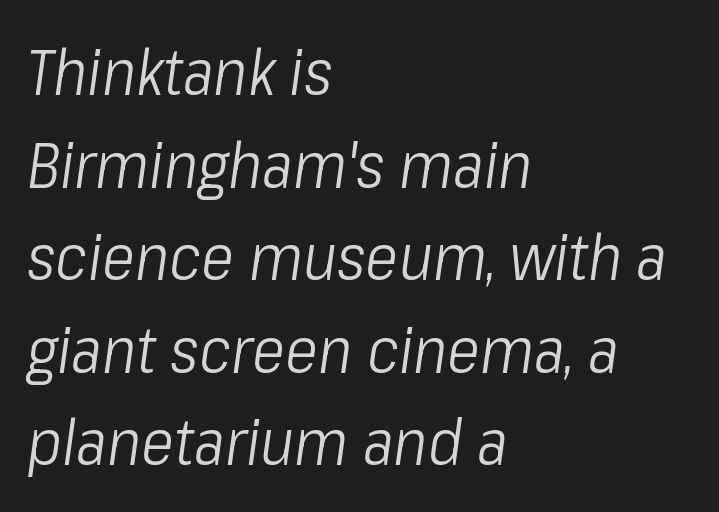
{"italic": "yes", "lean": "right", "slant_degrees": 8, "bold": "no", "weight": "light", "width": "condensed", "stroke_contrast": "low", "x_height": "medium", "monospaced": "no", "underline": "no", "align": "left", "line_spacing": "normal", "line_spacing_ratio": 1.47, "letter_spacing": "normal", "letter_spacing_em": 0.0, "glyph_px": 63}
